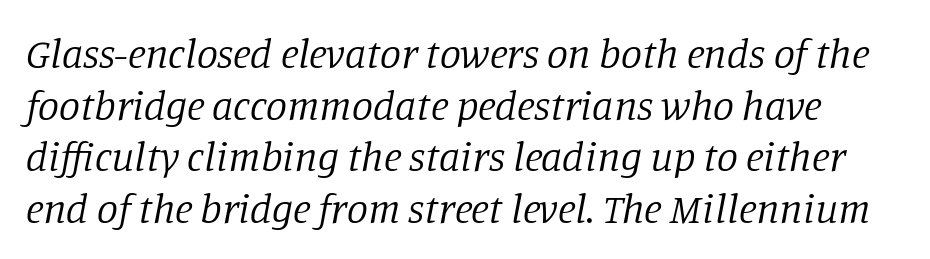
Q: Is the text bold? A: No.
Q: Is the text italic (slanted)? A: Yes, it leans right by about 11 degrees.
Q: Is the typeface a serif or a sans-serif typeface? A: Serif.
Q: Is the text underlined? A: No.
Q: Is the spacing between letters normal or unusually wide? A: Normal.
Q: Width (condensed, normal, or wide)? A: Normal.
Q: Stroke contrast? A: Low.
Q: x-height? A: Large.
Q: Monospaced? A: No.
